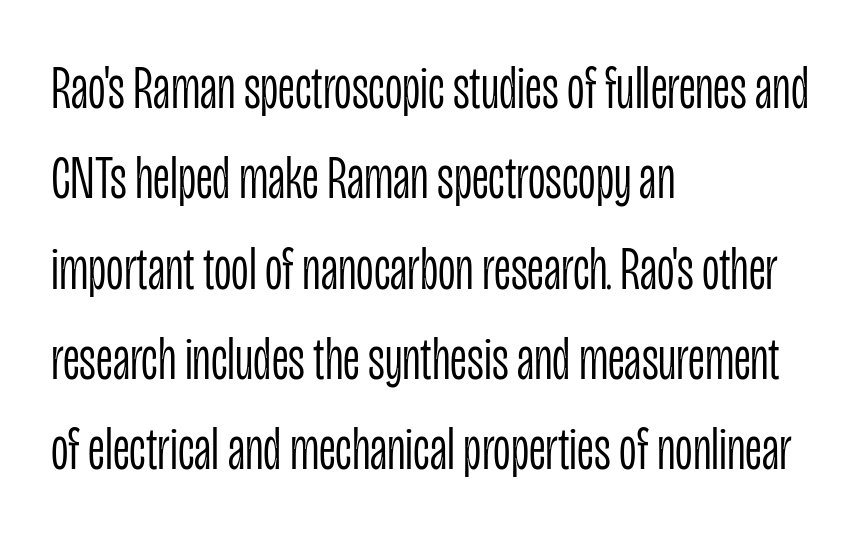
The image shows 61 px light, condensed sans-serif type, upright; set left-aligned, normal line spacing (1.48x), normal letter spacing, not underlined; low stroke contrast and a large x-height.
